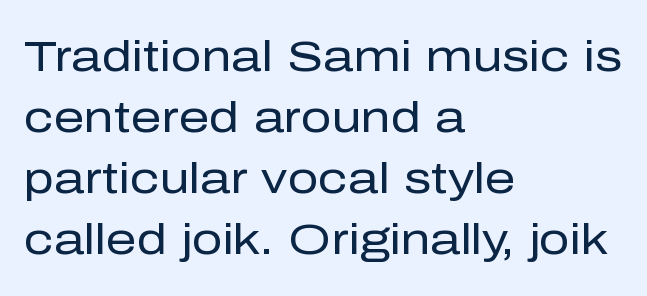
Q: Is the text bold? A: No.
Q: Is the text italic (slanted)? A: No, it is upright.
Q: Is the typeface a serif or a sans-serif typeface? A: Sans-serif.
Q: Is the text underlined? A: No.
Q: How is the paragraph aligned? A: Left-aligned.
Q: Is the spacing between letters normal or unusually wide? A: Normal.
Q: Is the spacing between lines tight, normal or loose? A: Normal.
Q: Width (condensed, normal, or wide)? A: Normal.
Q: Stroke contrast? A: Low.
Q: x-height? A: Medium.
Q: Monospaced? A: No.
